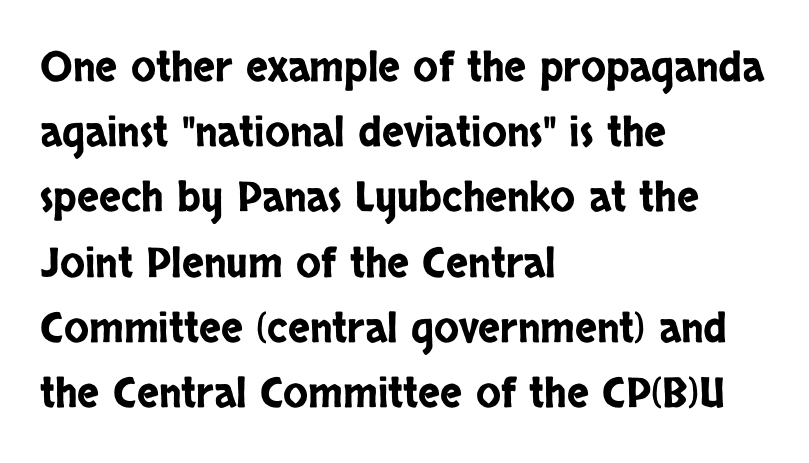
Each letter keeps its own natural width here, so spacing adapts to shape. Check the space under the baseline: it is left empty. The ragged edge is on the right, which tells us the setting is flush left. Vertical spacing — default.
